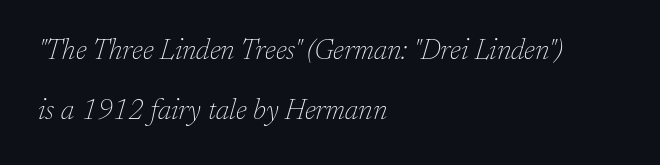
{"serif": "yes", "italic": "yes", "lean": "right", "slant_degrees": 17, "bold": "no", "weight": "thin", "width": "normal", "stroke_contrast": "low", "x_height": "medium", "monospaced": "no", "underline": "no", "align": "left", "line_spacing": "loose", "line_spacing_ratio": 2.13, "letter_spacing": "normal", "letter_spacing_em": 0.0, "glyph_px": 28}
